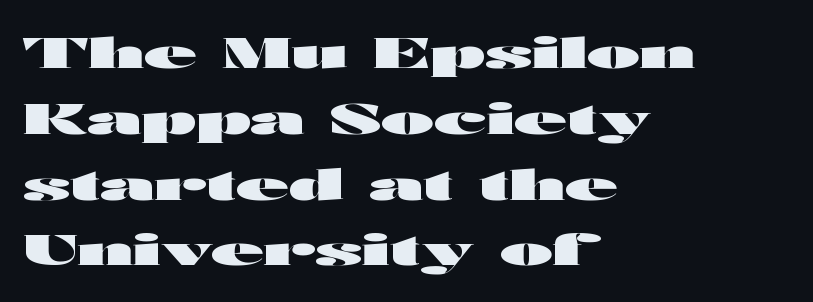
Heft: maximum for text — a bold. Short note: letters normally spaced. Every stem runs plumb, perpendicular to the baseline. Looks like regular typesetting: each glyph gets only the width it needs. The text block is weighted toward the left margin, trailing off unevenly rightward. Grotesque or geometric, the face here clearly has no serifs.
